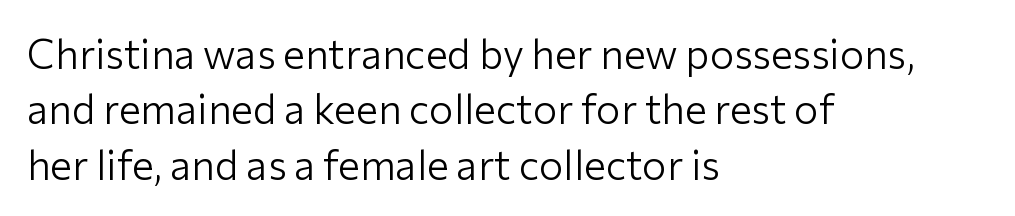
Q: Is the text bold? A: No.
Q: Is the text italic (slanted)? A: No, it is upright.
Q: Is the typeface a serif or a sans-serif typeface? A: Sans-serif.
Q: Is the text underlined? A: No.
Q: How is the paragraph aligned? A: Left-aligned.
Q: Is the spacing between letters normal or unusually wide? A: Normal.
Q: Is the spacing between lines tight, normal or loose? A: Normal.
Q: Width (condensed, normal, or wide)? A: Normal.
Q: Stroke contrast? A: Low.
Q: x-height? A: Medium.
Q: Monospaced? A: No.
